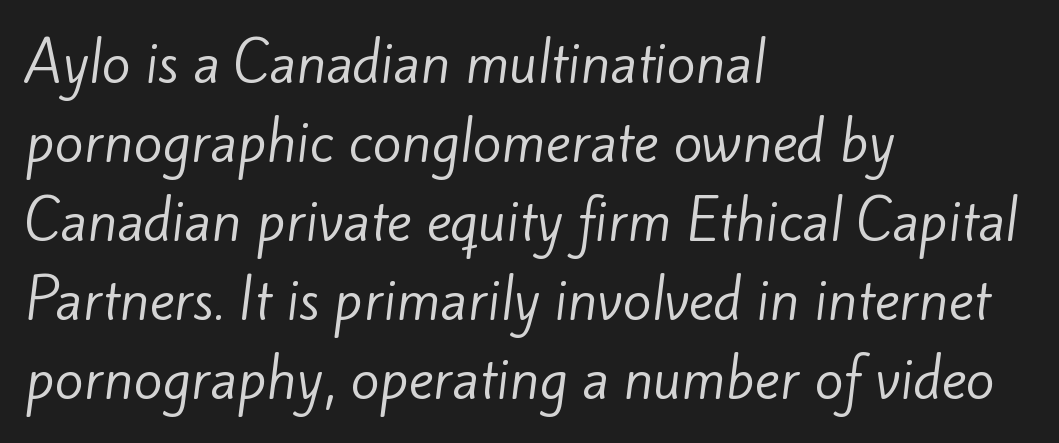
Q: Is the text bold? A: No.
Q: Is the typeface a serif or a sans-serif typeface? A: Sans-serif.
Q: Is the text underlined? A: No.
Q: How is the paragraph aligned? A: Left-aligned.
Q: Is the spacing between letters normal or unusually wide? A: Normal.
Q: Is the spacing between lines tight, normal or loose? A: Normal.
Q: Width (condensed, normal, or wide)? A: Normal.
Q: Stroke contrast? A: Low.
Q: x-height? A: Small.
Q: Monospaced? A: No.
